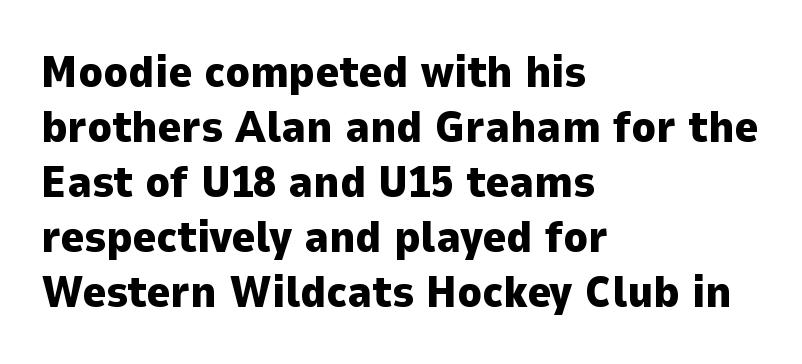
Q: Is the text bold? A: Yes.
Q: Is the text italic (slanted)? A: No, it is upright.
Q: Is the typeface a serif or a sans-serif typeface? A: Sans-serif.
Q: Is the text underlined? A: No.
Q: How is the paragraph aligned? A: Left-aligned.
Q: Is the spacing between letters normal or unusually wide? A: Normal.
Q: Width (condensed, normal, or wide)? A: Normal.
Q: Stroke contrast? A: Low.
Q: x-height? A: Medium.
Q: Monospaced? A: No.
